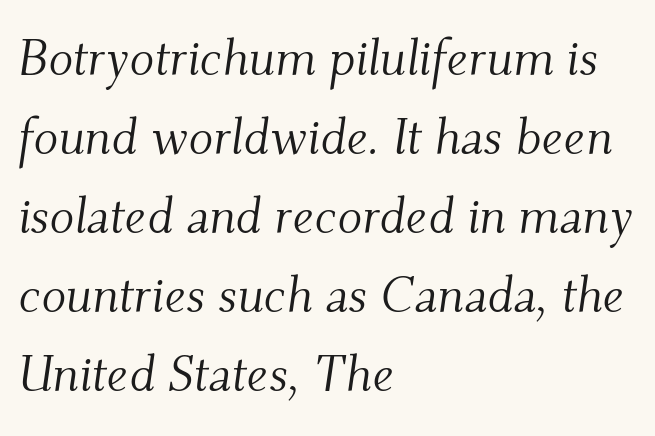
The image shows 51 px light serif type, italic (leaning right); set left-aligned, normal line spacing (1.55x), normal letter spacing, not underlined; medium stroke contrast and a small x-height.
